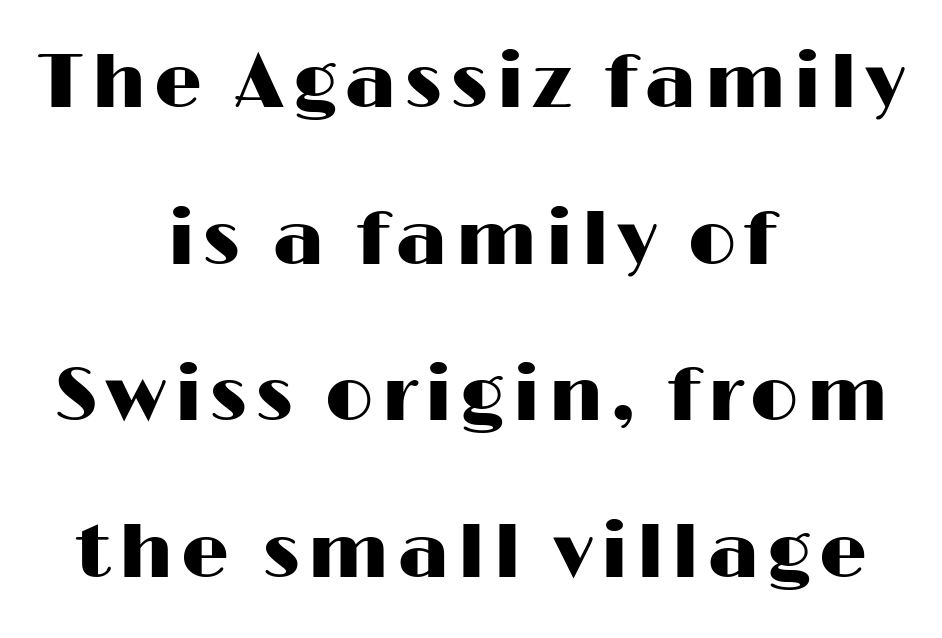
Q: Is the text italic (slanted)? A: No, it is upright.
Q: Is the typeface a serif or a sans-serif typeface? A: Sans-serif.
Q: Is the text underlined? A: No.
Q: How is the paragraph aligned? A: Centered.
Q: Is the spacing between lines tight, normal or loose? A: Loose.
Q: Width (condensed, normal, or wide)? A: Wide.
Q: Stroke contrast? A: High.
Q: x-height? A: Medium.
Q: Monospaced? A: No.
